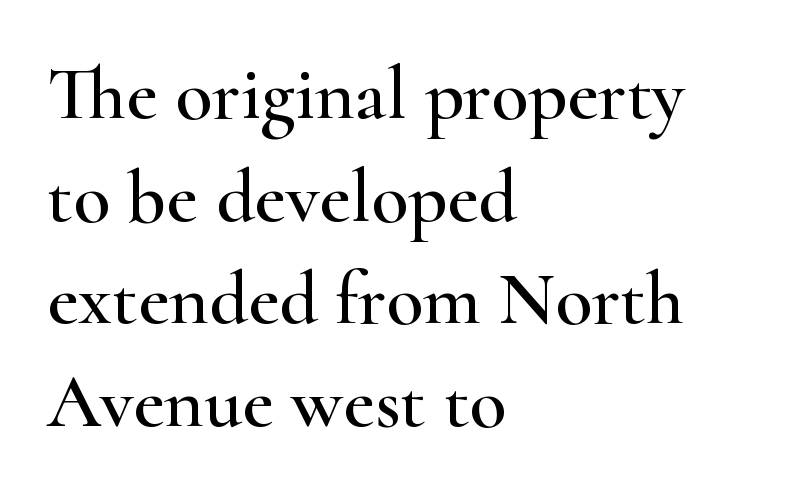
{"serif": "yes", "italic": "no", "width": "wide", "stroke_contrast": "high", "x_height": "small", "monospaced": "no", "underline": "no", "align": "left", "line_spacing": "normal", "line_spacing_ratio": 1.35, "letter_spacing": "normal", "letter_spacing_em": 0.0, "glyph_px": 76}
